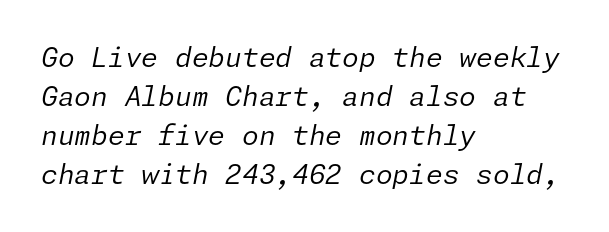
The image shows 27 px text type, italic (leaning right); set left-aligned, normal line spacing (1.45x), normal letter spacing, not underlined.
